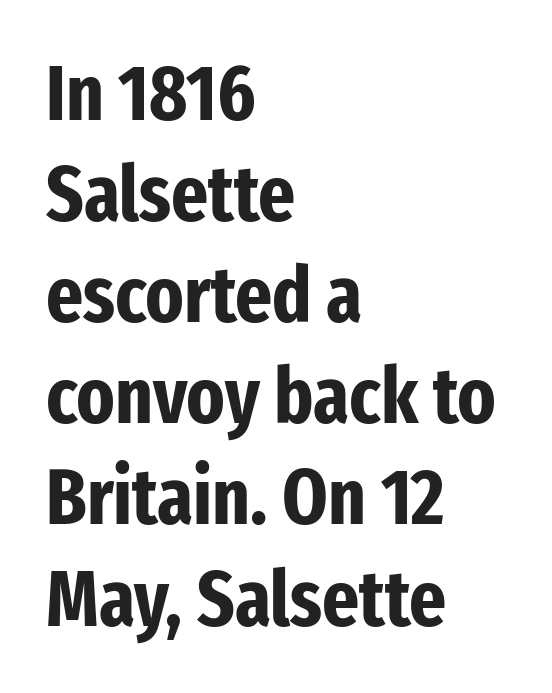
Q: Is the text bold? A: Yes.
Q: Is the text italic (slanted)? A: No, it is upright.
Q: Is the typeface a serif or a sans-serif typeface? A: Sans-serif.
Q: Is the text underlined? A: No.
Q: How is the paragraph aligned? A: Left-aligned.
Q: Is the spacing between letters normal or unusually wide? A: Normal.
Q: Is the spacing between lines tight, normal or loose? A: Normal.
Q: Width (condensed, normal, or wide)? A: Condensed.
Q: Stroke contrast? A: Low.
Q: x-height? A: Medium.
Q: Monospaced? A: No.
